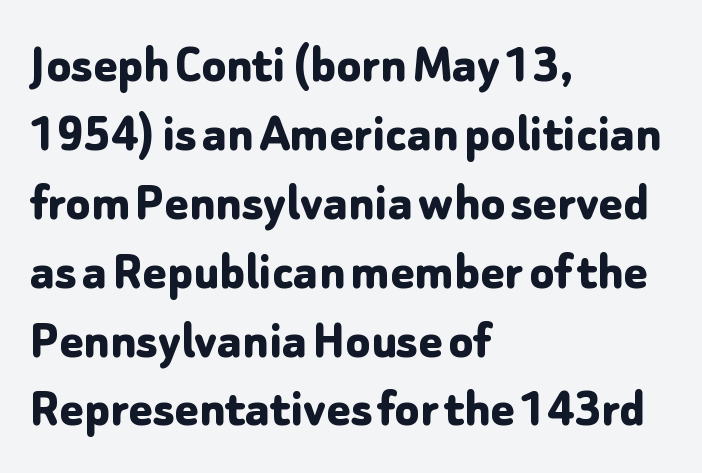
Q: Is the text bold? A: Yes.
Q: Is the text italic (slanted)? A: No, it is upright.
Q: Is the typeface a serif or a sans-serif typeface? A: Sans-serif.
Q: Is the text underlined? A: No.
Q: How is the paragraph aligned? A: Left-aligned.
Q: Is the spacing between letters normal or unusually wide? A: Normal.
Q: Width (condensed, normal, or wide)? A: Normal.
Q: Stroke contrast? A: Low.
Q: x-height? A: Medium.
Q: Monospaced? A: No.
